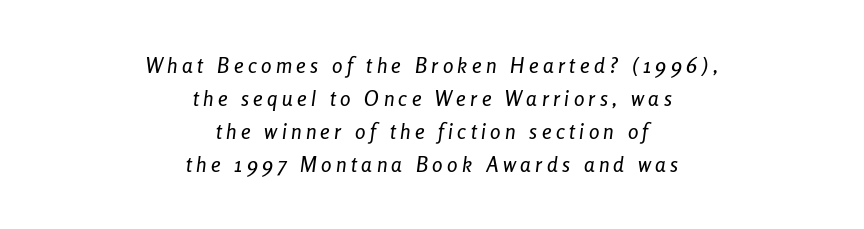
The image shows 21 px text type, italic (leaning right); set centered, normal line spacing (1.57x), unusually wide letter spacing (+0.21 em), not underlined.
